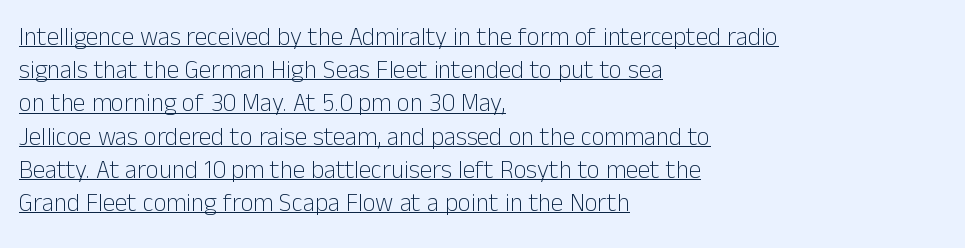
Q: Is the text bold? A: No.
Q: Is the text italic (slanted)? A: No, it is upright.
Q: Is the text underlined? A: Yes.
Q: How is the paragraph aligned? A: Left-aligned.
Q: Is the spacing between letters normal or unusually wide? A: Normal.
Q: Is the spacing between lines tight, normal or loose? A: Normal.
